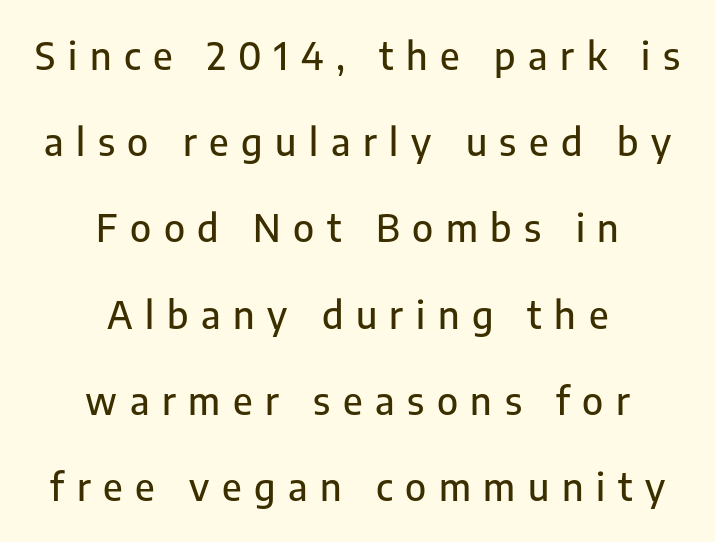
Each letter keeps its own natural width here, so spacing adapts to shape. You can tell from the bare stems that sans-serif type was used. Regarding leading, the lines here are spaced well apart. Plain, unruled lines of type. In terms of posture, this sample is upright.
